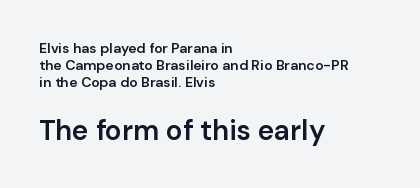
{"serif": "no", "italic": "no", "bold": "semi", "weight": "semibold", "width": "normal", "stroke_contrast": "low", "x_height": "medium", "monospaced": "no", "underline": "no", "align": "left", "line_spacing_ratio": 1.2, "letter_spacing": "normal", "letter_spacing_em": 0.0, "larger_block": "second", "size_ratio": 2.0, "glyph_px": 28}
